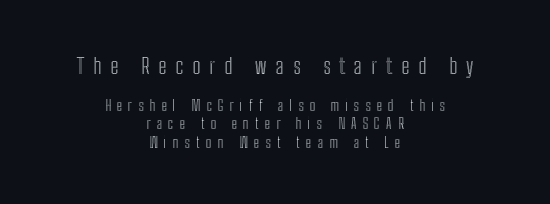
Unmarked baselines from the first word to the last. This rendering uses center alignment, leaving both contours irregular but symmetric. Quick note: not italic, upright. Look at the tracking — it's clearly loosened, letters drifting apart. This layout puts the oversized block above and the modest block below.
